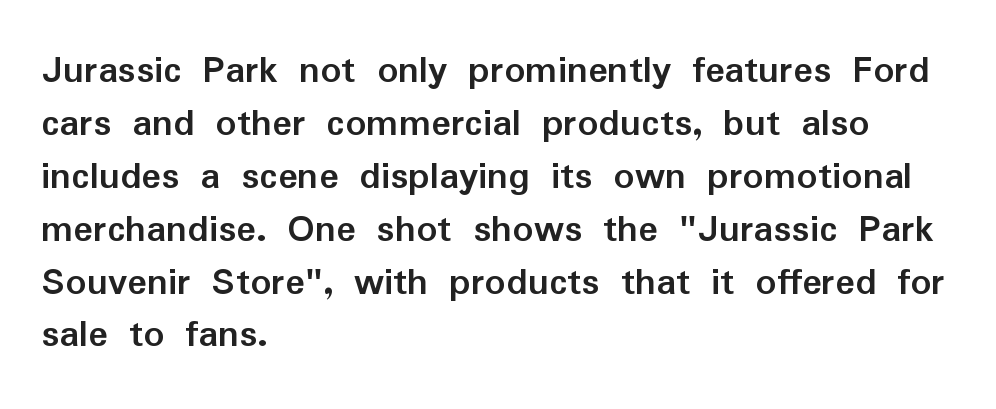
The image shows 41 px semibold sans-serif type, upright; set left-aligned, normal line spacing (1.29x), normal letter spacing, not underlined; low stroke contrast and a medium x-height.
